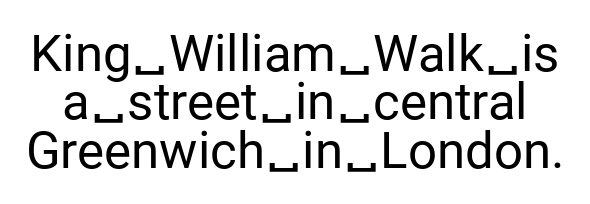
Q: Is the text bold? A: No.
Q: Is the text italic (slanted)? A: No, it is upright.
Q: Is the typeface a serif or a sans-serif typeface? A: Sans-serif.
Q: Is the text underlined? A: No.
Q: Is the spacing between letters normal or unusually wide? A: Normal.
Q: Is the spacing between lines tight, normal or loose? A: Tight.
Q: Width (condensed, normal, or wide)? A: Normal.
Q: Stroke contrast? A: Low.
Q: x-height? A: Medium.
Q: Monospaced? A: No.
